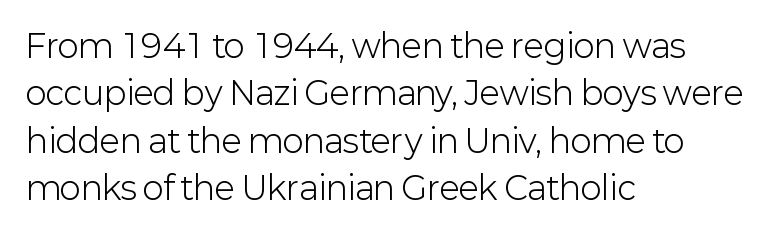
Look at the tracking — it's just the regular setting, nothing added. It's the straight-up-and-down kind of type. Alignment: flush left. Only glyphs here, with clear space below each row. Stems here are at most as thick as an everyday book face. The rows are spaced the way most documents space them.
